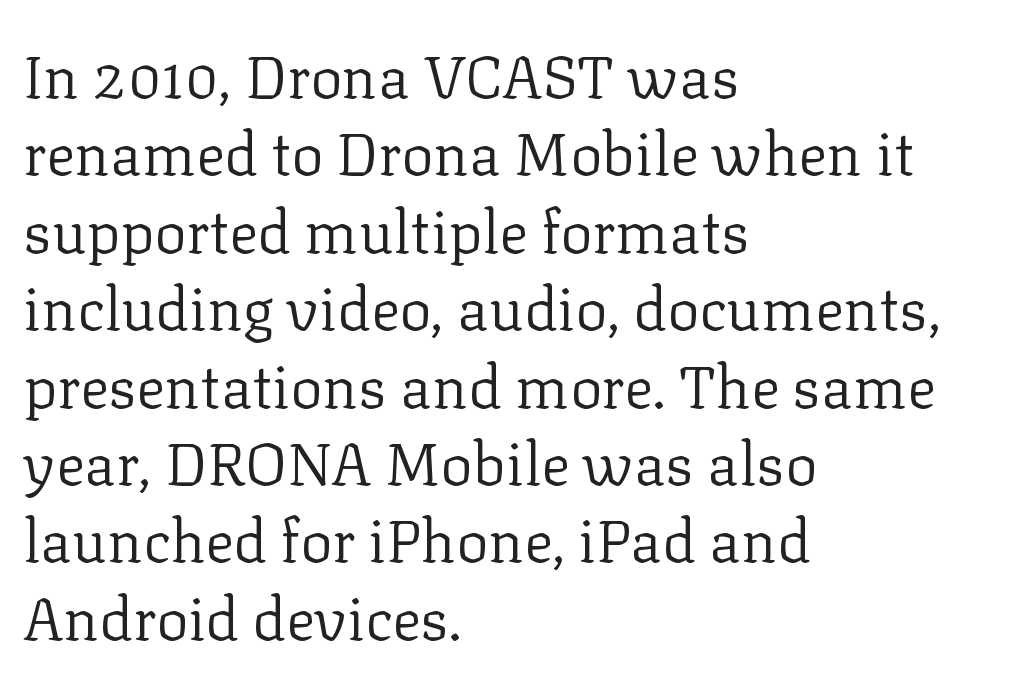
Q: Is the text bold? A: No.
Q: Is the text italic (slanted)? A: No, it is upright.
Q: Is the typeface a serif or a sans-serif typeface? A: Serif.
Q: Is the text underlined? A: No.
Q: How is the paragraph aligned? A: Left-aligned.
Q: Is the spacing between letters normal or unusually wide? A: Normal.
Q: Is the spacing between lines tight, normal or loose? A: Normal.
Q: Width (condensed, normal, or wide)? A: Normal.
Q: Stroke contrast? A: Low.
Q: x-height? A: Medium.
Q: Monospaced? A: No.
